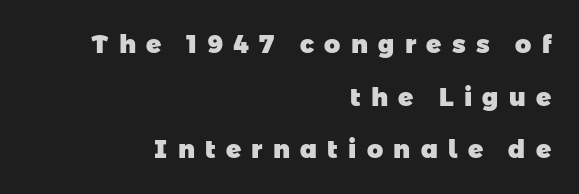
The image shows 25 px bold type; set right-aligned, loose line spacing (2.11x), unusually wide letter spacing (+0.41 em), not underlined.
